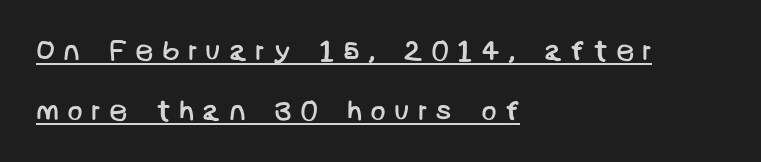
Q: Is the text bold? A: No.
Q: Is the typeface a serif or a sans-serif typeface? A: Sans-serif.
Q: Is the text underlined? A: Yes.
Q: How is the paragraph aligned? A: Left-aligned.
Q: Is the spacing between letters normal or unusually wide? A: Unusually wide.
Q: Is the spacing between lines tight, normal or loose? A: Loose.
Q: Width (condensed, normal, or wide)? A: Normal.
Q: Stroke contrast? A: Low.
Q: x-height? A: Large.
